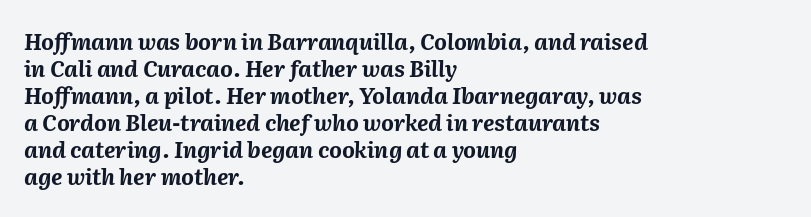
The image shows 22 px bold type, italic (leaning right); set left-aligned, line spacing 1.23x, normal letter spacing, not underlined.
